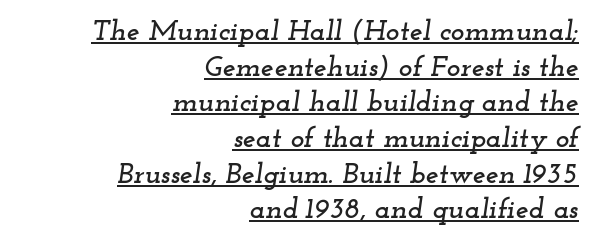
Q: Is the text italic (slanted)? A: Yes, it leans right by about 12 degrees.
Q: Is the typeface a serif or a sans-serif typeface? A: Serif.
Q: Is the text underlined? A: Yes.
Q: How is the paragraph aligned? A: Right-aligned.
Q: Is the spacing between letters normal or unusually wide? A: Normal.
Q: Width (condensed, normal, or wide)? A: Wide.
Q: Stroke contrast? A: Low.
Q: x-height? A: Small.
Q: Monospaced? A: No.
